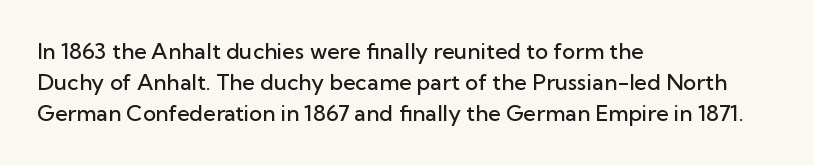
Q: Is the text bold? A: Semi-bold.
Q: Is the text italic (slanted)? A: No, it is upright.
Q: Is the text underlined? A: No.
Q: How is the paragraph aligned? A: Left-aligned.
Q: Is the spacing between letters normal or unusually wide? A: Normal.
Q: Is the spacing between lines tight, normal or loose? A: Normal.
